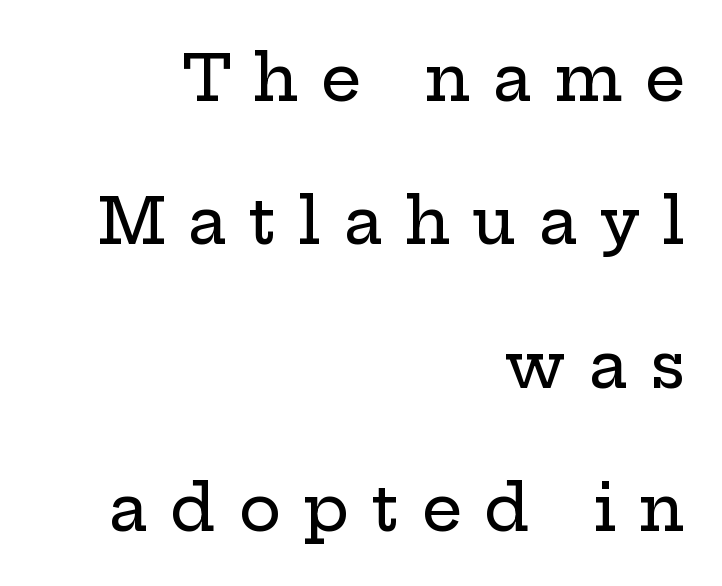
{"serif": "yes", "italic": "no", "width": "wide", "stroke_contrast": "low", "x_height": "medium", "monospaced": "no", "underline": "no", "align": "right", "line_spacing": "loose", "line_spacing_ratio": 2.24, "letter_spacing": "wide", "letter_spacing_em": 0.34, "glyph_px": 64}
